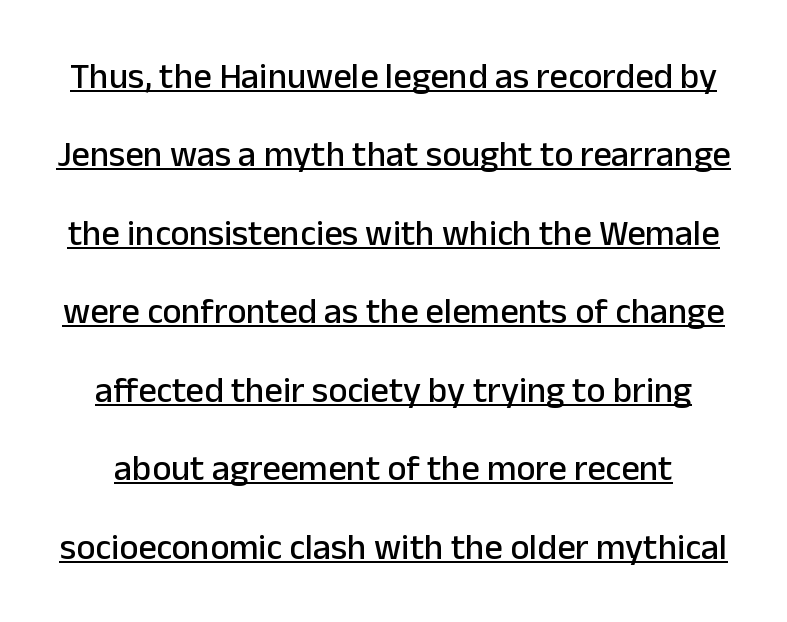
The passage shown is typed in a proportional face where columns would drift. The passage shown is typeset with a sans-serif family. Does a line run under the words? Yes, clearly. The designer dialed line spacing up above the default. A roman cut, with each character standing at attention.
